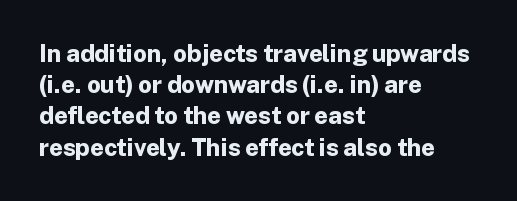
Every letter is thick-stroked: bold, no question. Line starts are locked; line ends wander. What's the leading like? Ordinary, nothing unusual. Glance below the letters and you will spot only blank space.
